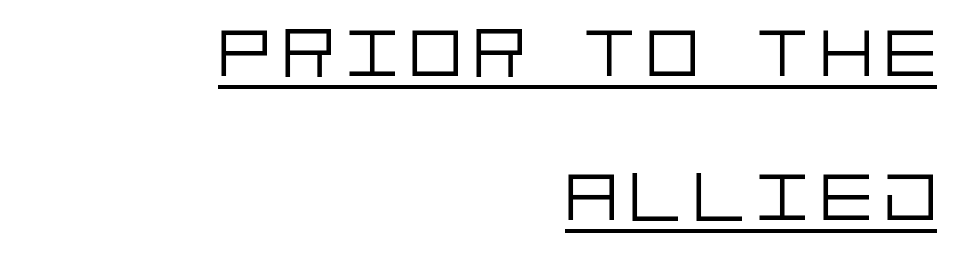
These glyphs show unthickened strokes, regular width or finer. The setting favours the right margin, as signatures and pull-quotes sometimes do. This is roman type, the default non-slanted kind. Widely set lines give the paragraph a tall, airy silhouette. This is underlined copy, the kind a proofreader might mark for attention.
